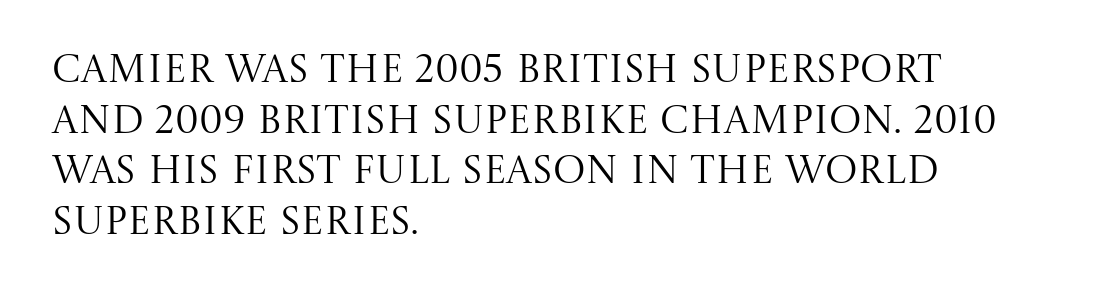
This is not heavy type; no bold has been used. When letters stand straight like this, we call the style roman or upright. The compositor pushed each line to the left boundary. The designer went with a serif here, giving each stem small feet. The leading is moderate, giving the passage an even texture.
